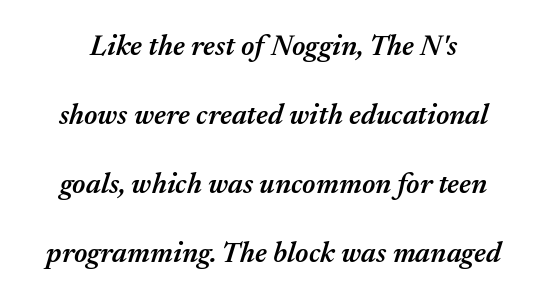
Set as a demibold, roughly 600 on the weight scale. Students, observe: this is what heavily led, spacious text looks like. Between one letter and the next there's only the usual sliver of space. Would a proofreader flag this as italicized? Yes. Note the varied advance widths — an 'i' is clearly narrower than an 'm'. Underlining? Definitely not there.
